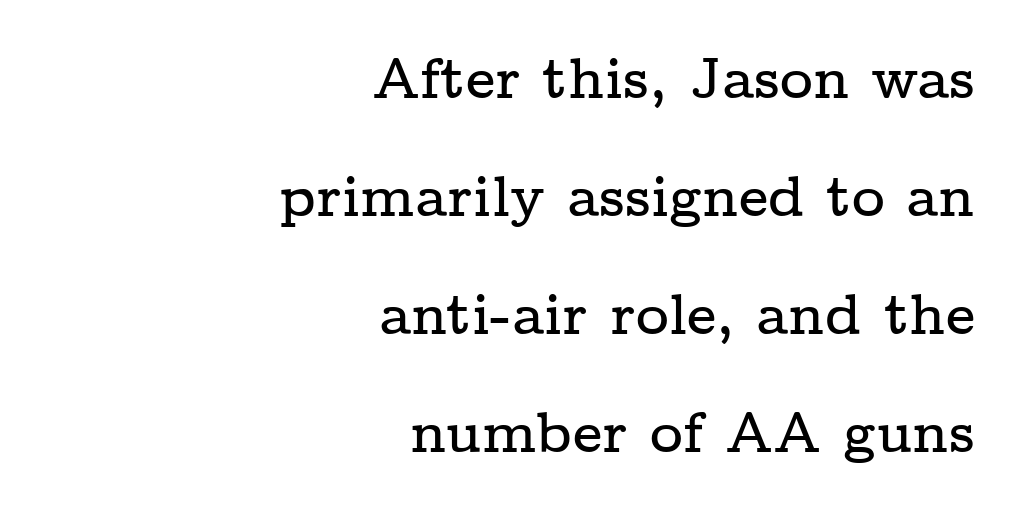
You could not count columns in this text — the font is proportionally spaced. No extra tracking has been applied to these lines. These lines are composed in type with serifs. The typography opts for an upright posture over an oblique one.
